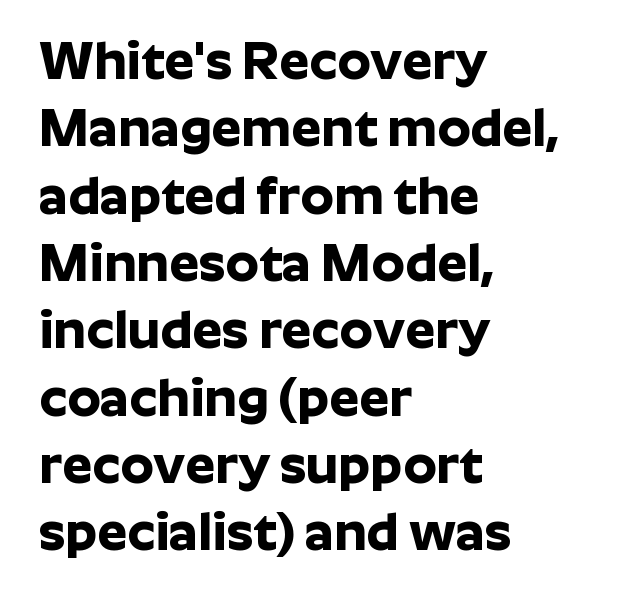
{"serif": "no", "italic": "no", "bold": "yes", "weight": "bold", "width": "normal", "stroke_contrast": "low", "x_height": "medium", "monospaced": "no", "underline": "no", "align": "left", "line_spacing": "normal", "line_spacing_ratio": 1.27, "letter_spacing": "normal", "letter_spacing_em": 0.0, "glyph_px": 53}
